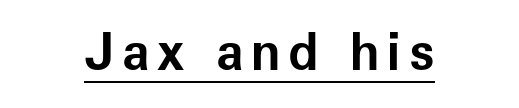
The image shows 50 px bold sans-serif type, upright; set underlined; low stroke contrast and a medium x-height.
